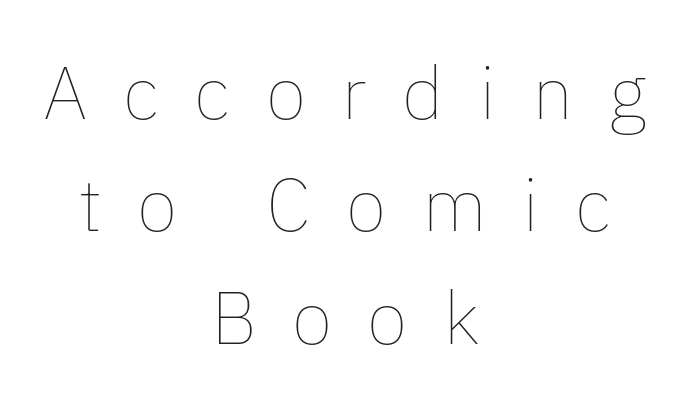
Is there much room between lines? A standard amount, neither cramped nor airy. Does the lettering tilt? It doesn't — this is upright. Ink coverage per letter is moderate at most. Both edges are ragged and mirror each other, which tells us the setting is centered.
